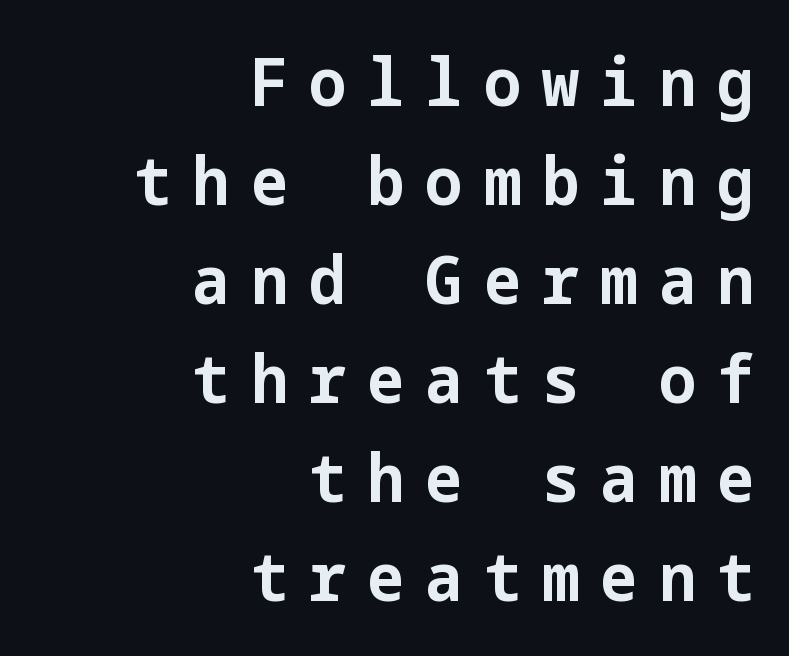
Each letter's strokes conclude bluntly, with no projecting serifs. Does extra space separate the letters? Yes, quite a lot of it. A typesetter would mark this as roman, not italic. Vertically, the passage feels balanced, rows spaced as you'd expect. Clear beneath every line of the passage.
